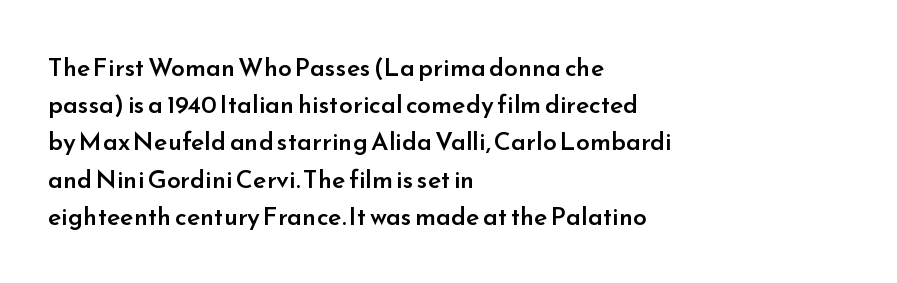
{"italic": "no", "bold": "semi", "underline": "no", "align": "left", "line_spacing": "normal", "line_spacing_ratio": 1.49, "letter_spacing": "normal", "letter_spacing_em": 0.0, "glyph_px": 25}
